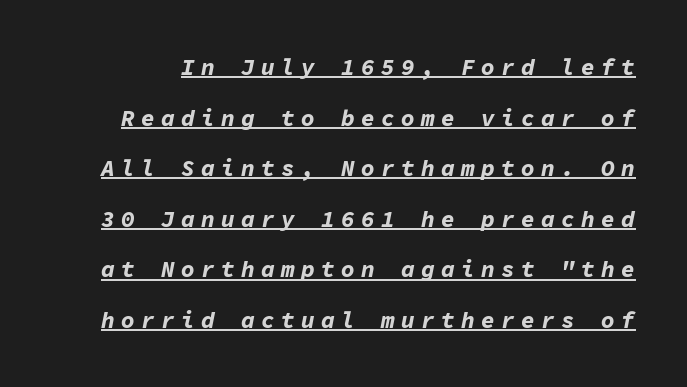
Q: Is the text bold? A: Yes.
Q: Is the text italic (slanted)? A: Yes, it leans right by about 11 degrees.
Q: Is the text underlined? A: Yes.
Q: Is the spacing between letters normal or unusually wide? A: Unusually wide.
Q: Is the spacing between lines tight, normal or loose? A: Loose.
